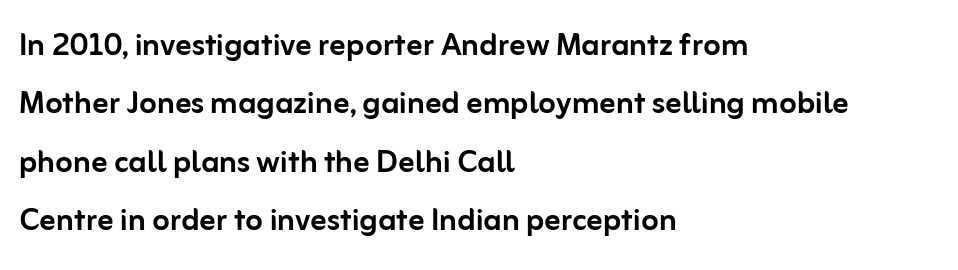
Decoration check: the copy has no underline. The specimen reads as upright at a glance. These lines are composed in type without serifs. A typesetter would call this zero additional tracking. Notice how descenders clear the ascenders below comfortably — that's standard leading. Compared with a centered layout, this one pins lines to the left instead.
